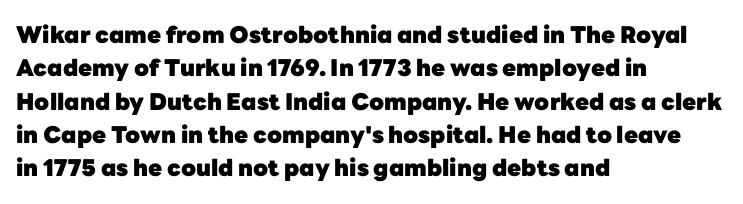
Q: Is the text bold? A: Yes.
Q: Is the text italic (slanted)? A: No, it is upright.
Q: Is the text underlined? A: No.
Q: How is the paragraph aligned? A: Left-aligned.
Q: Is the spacing between letters normal or unusually wide? A: Normal.
Q: Is the spacing between lines tight, normal or loose? A: Normal.
